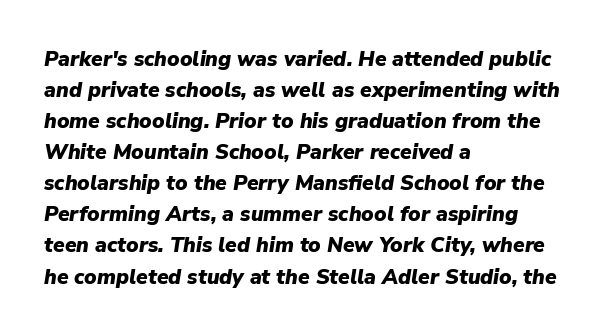
Q: Is the text bold? A: Yes.
Q: Is the text italic (slanted)? A: Yes, it leans right by about 9 degrees.
Q: Is the text underlined? A: No.
Q: How is the paragraph aligned? A: Left-aligned.
Q: Is the spacing between letters normal or unusually wide? A: Normal.
Q: Is the spacing between lines tight, normal or loose? A: Normal.
